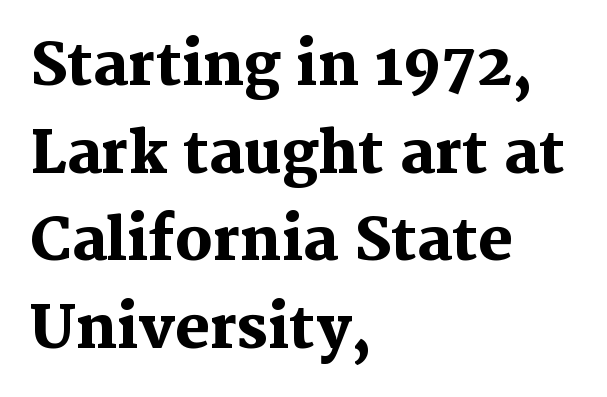
{"serif": "yes", "italic": "no", "bold": "yes", "weight": "heavy", "width": "normal", "stroke_contrast": "medium", "x_height": "medium", "monospaced": "no", "underline": "no", "align": "left", "line_spacing": "normal", "line_spacing_ratio": 1.51, "letter_spacing": "normal", "letter_spacing_em": 0.0, "glyph_px": 58}
